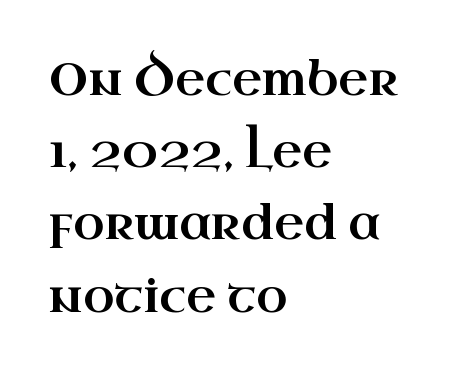
The letters stand straight up with perfectly vertical stems. The passage shown is typeset with a serif family. The lines are quadded left. Just letters on the line, the space beneath them empty. Honestly, the letter spacing is just normal — you wouldn't notice it. The passage shown is typed in a proportional face where columns would drift.
